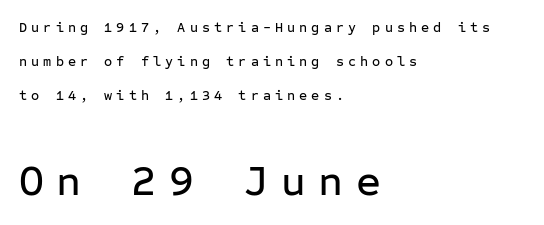
{"serif": "no", "italic": "no", "width": "normal", "stroke_contrast": "low", "x_height": "medium", "monospaced": "yes", "underline": "no", "align": "left", "line_spacing": "loose", "line_spacing_ratio": 2.43, "letter_spacing": "wide", "letter_spacing_em": 0.29, "larger_block": "second", "size_ratio": 3.07, "glyph_px": 43}
